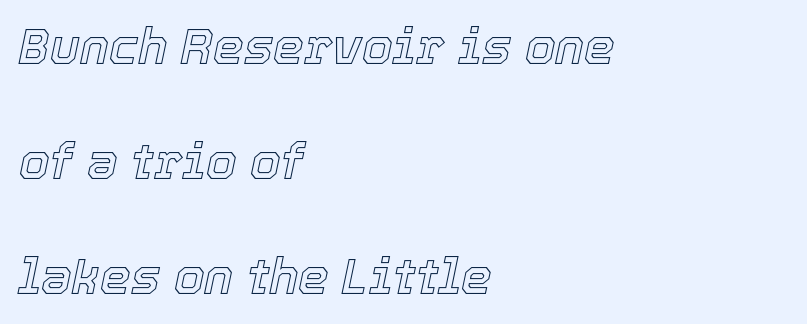
Rows of type keep a wide berth in the vertical direction. Reading down the block, your eye returns to a fixed left position each line. The whole block is typeset with a tilt. This sample has the flowing, uneven cadence of proportional lettering. Each word holds together tightly as a unit, with standard inter-letter gaps. Descenders are the only things crossing below the line.
